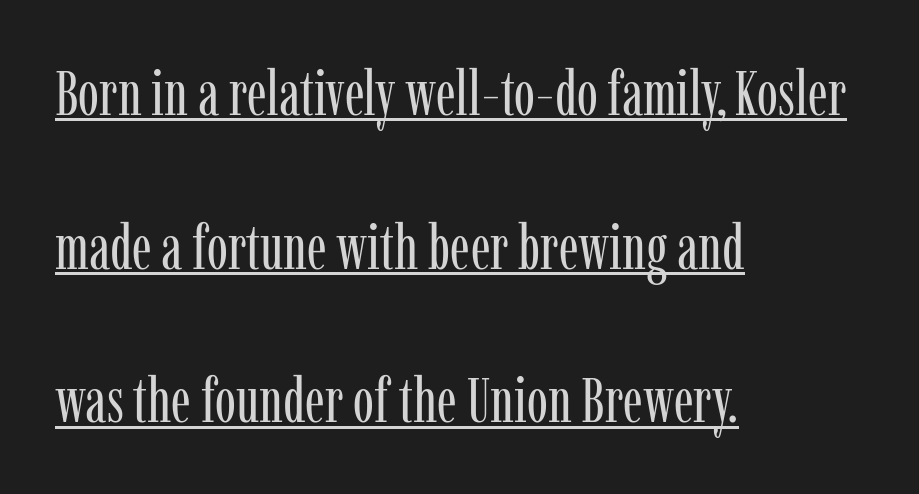
Characters follow at the spacing the type designer built in. Note the varied advance widths — an 'i' is clearly narrower than an 'm'. You can see a thin bar hugging the bottom of the glyphs. Note: serifs present on the glyphs. Casual observation: everything's shoved over to the left.
